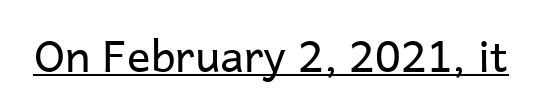
The image shows 44 px regular-weight sans-serif type, upright; set normal letter spacing, underlined; low stroke contrast and a medium x-height.
